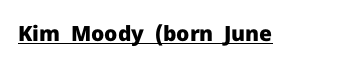
{"italic": "no", "bold": "yes", "underline": "yes", "letter_spacing": "normal", "letter_spacing_em": 0.0, "glyph_px": 21}
